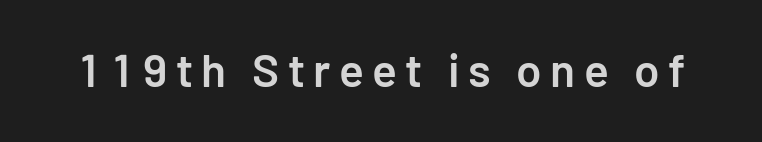
No italicization has been applied; the sample stays upright. This sample has the flowing, uneven cadence of proportional lettering. Nope, no serifs anywhere on these letters. Words float on clear page, feet unadorned.
